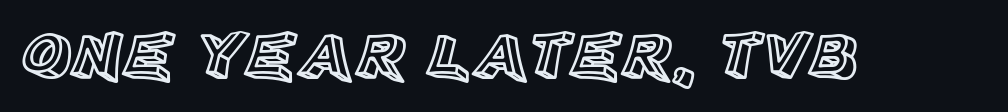
Q: Is the text italic (slanted)? A: Yes.
Q: Is the text underlined? A: No.
Q: Is the spacing between letters normal or unusually wide? A: Normal.
Q: Width (condensed, normal, or wide)? A: Normal.
Q: x-height? A: Large.
Q: Monospaced? A: No.
